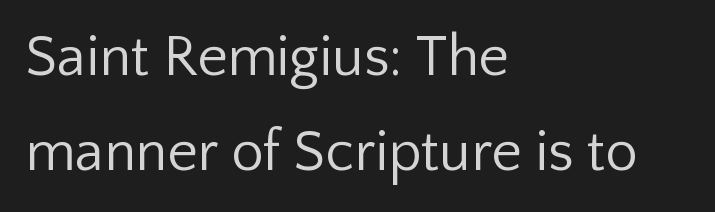
Q: Is the text bold? A: No.
Q: Is the text italic (slanted)? A: No, it is upright.
Q: Is the typeface a serif or a sans-serif typeface? A: Sans-serif.
Q: Is the text underlined? A: No.
Q: How is the paragraph aligned? A: Left-aligned.
Q: Is the spacing between letters normal or unusually wide? A: Normal.
Q: Is the spacing between lines tight, normal or loose? A: Normal.
Q: Width (condensed, normal, or wide)? A: Normal.
Q: Stroke contrast? A: Low.
Q: x-height? A: Medium.
Q: Monospaced? A: No.
